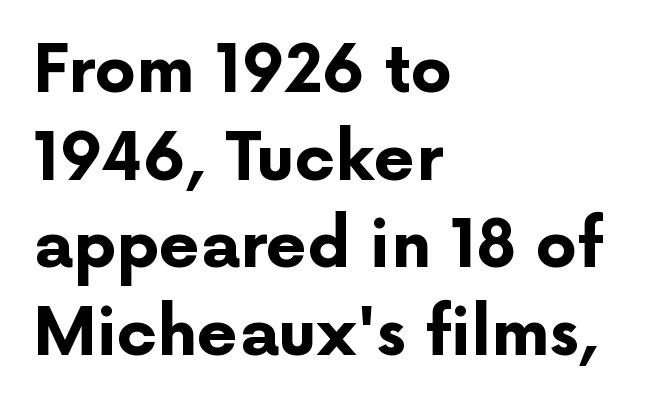
Q: Is the text bold? A: Yes.
Q: Is the text italic (slanted)? A: No, it is upright.
Q: Is the typeface a serif or a sans-serif typeface? A: Sans-serif.
Q: Is the text underlined? A: No.
Q: How is the paragraph aligned? A: Left-aligned.
Q: Is the spacing between letters normal or unusually wide? A: Normal.
Q: Is the spacing between lines tight, normal or loose? A: Normal.
Q: Width (condensed, normal, or wide)? A: Normal.
Q: Stroke contrast? A: Low.
Q: x-height? A: Medium.
Q: Monospaced? A: No.
